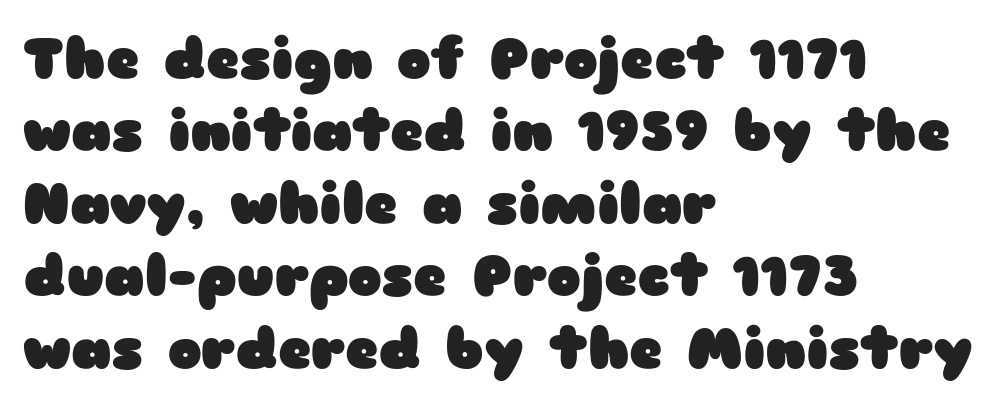
{"serif": "no", "italic": "no", "bold": "yes", "weight": "heavy", "width": "wide", "stroke_contrast": "low", "x_height": "medium", "monospaced": "no", "underline": "no", "align": "left", "line_spacing": "normal", "line_spacing_ratio": 1.27, "letter_spacing": "normal", "letter_spacing_em": 0.0, "glyph_px": 57}
